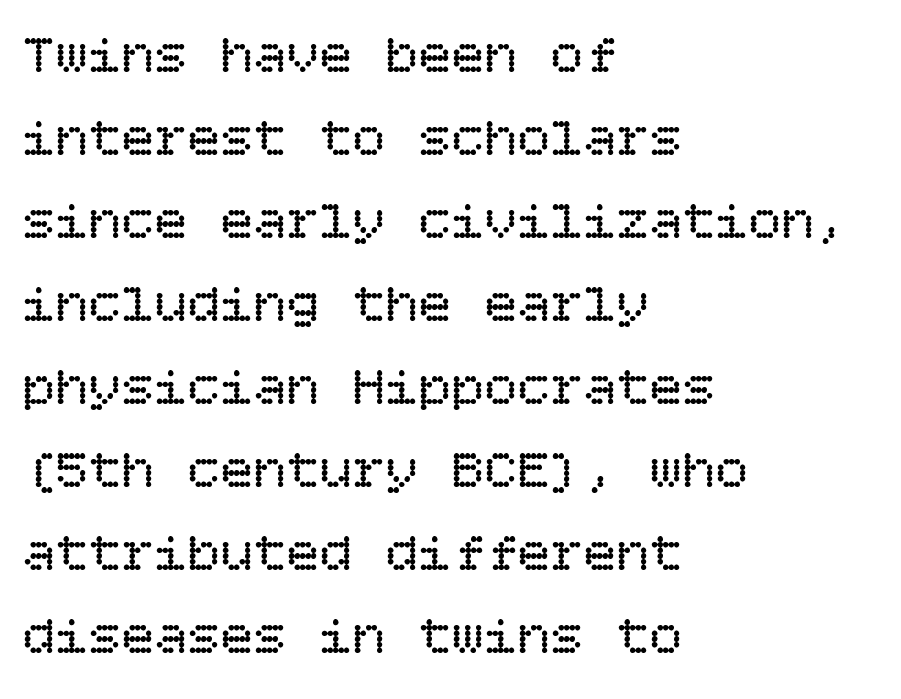
{"italic": "no", "bold": "no", "weight": "regular", "width": "normal", "stroke_contrast": "low", "x_height": "large", "underline": "no", "align": "left", "line_spacing": "normal", "line_spacing_ratio": 1.51, "letter_spacing": "normal", "letter_spacing_em": 0.0, "glyph_px": 55}
